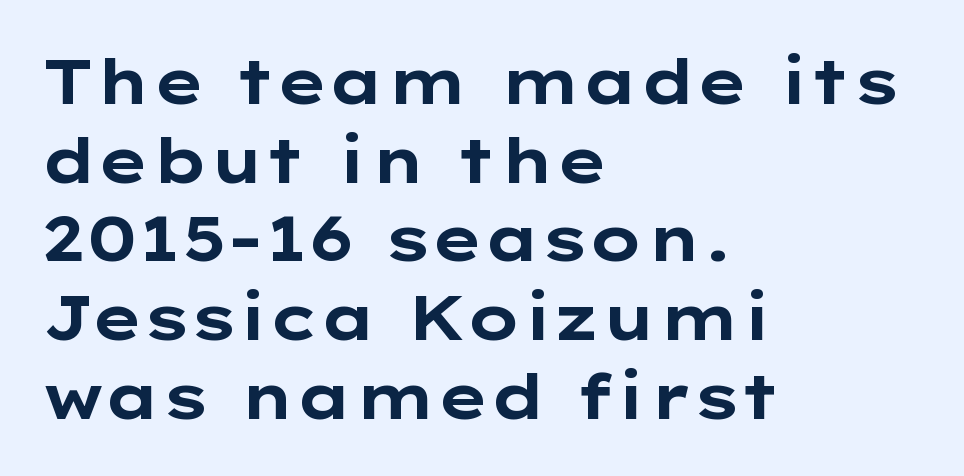
Q: Is the text bold? A: Yes.
Q: Is the text italic (slanted)? A: No, it is upright.
Q: Is the typeface a serif or a sans-serif typeface? A: Sans-serif.
Q: Is the text underlined? A: No.
Q: How is the paragraph aligned? A: Left-aligned.
Q: Is the spacing between letters normal or unusually wide? A: Normal.
Q: Is the spacing between lines tight, normal or loose? A: Normal.
Q: Width (condensed, normal, or wide)? A: Wide.
Q: Stroke contrast? A: Low.
Q: x-height? A: Medium.
Q: Monospaced? A: No.
